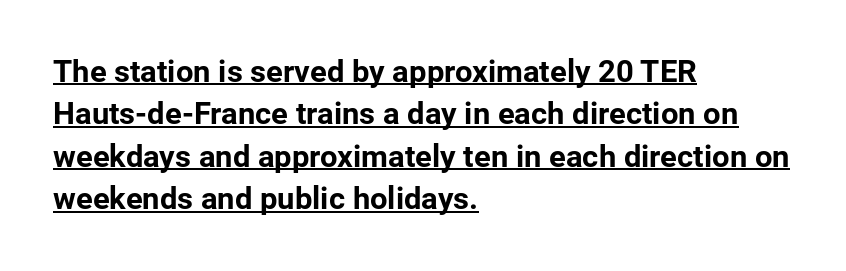
The sample's only ornament is a line tracing under the words. Thick stems and heavy bowls — unmistakably bold. Spacing verdict: proportional, widths tailored to each character. Short and long lines alike share a common starting point at left. In terms of letterspacing, this is plain default setting.
